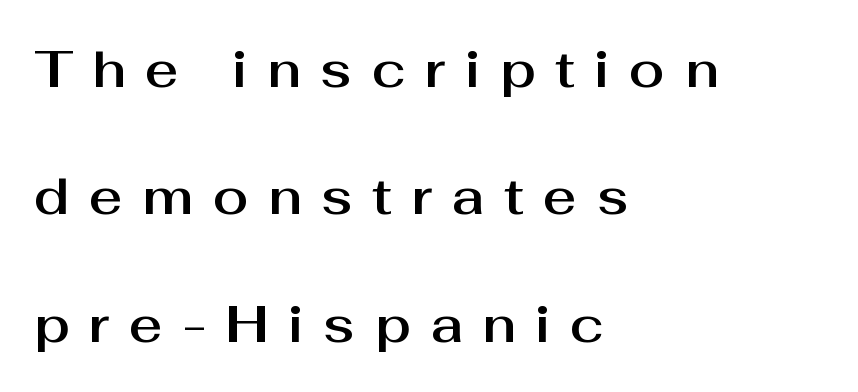
Leading is clearly above the norm, producing a sparse column. No word sits above an underline. The face used here is a sans, in the tradition of grotesques and geometrics. Someone cranked the tracking dial way up on this one.
